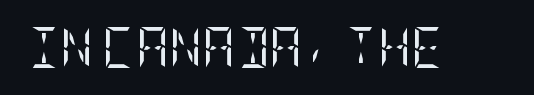
{"serif": "yes", "italic": "no", "bold": "no", "weight": "regular", "width": "condensed", "stroke_contrast": "low", "x_height": "large", "underline": "no", "letter_spacing": "normal", "letter_spacing_em": 0.0, "glyph_px": 41}
